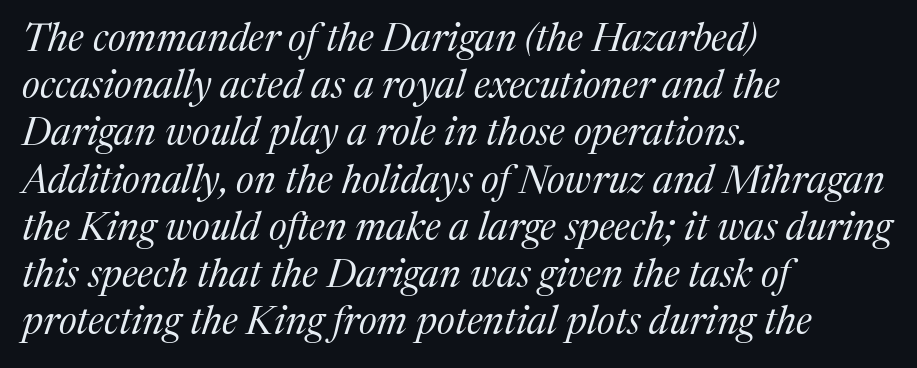
The image shows 39 px regular-weight serif type, italic (leaning right); set left-aligned, line spacing 1.21x, normal letter spacing, not underlined; medium stroke contrast and a medium x-height.
